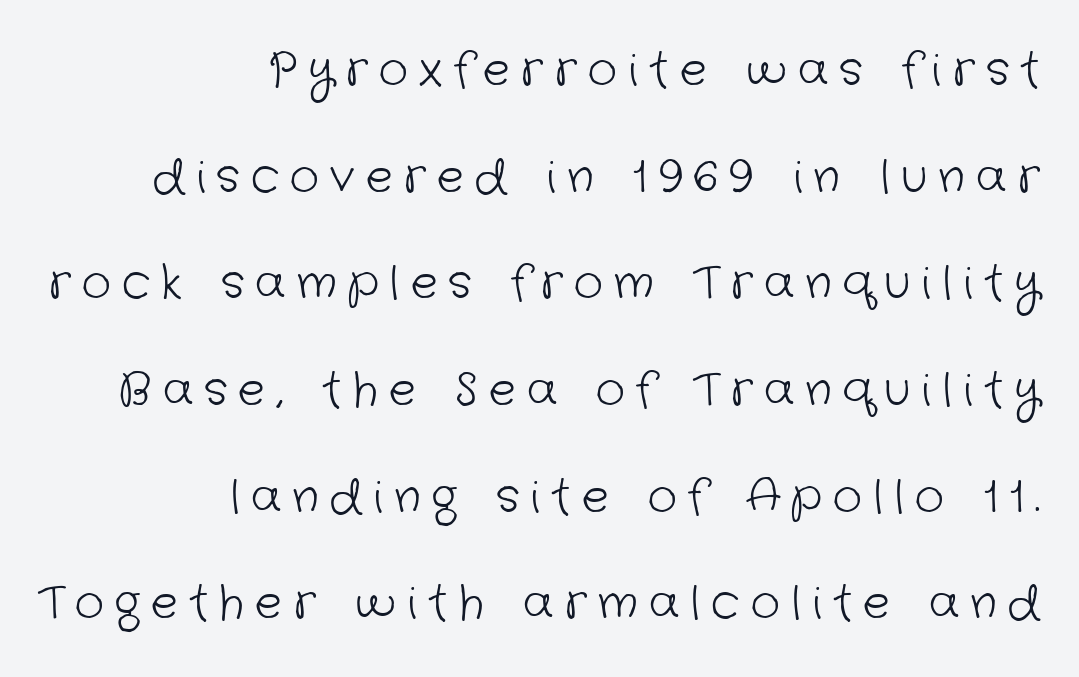
Proportional: the letters do not fall into vertical columns. Students, observe: this is what heavily led, spacious text looks like. Stems here are at most as thick as an everyday book face. Short note: letters widely spaced.
